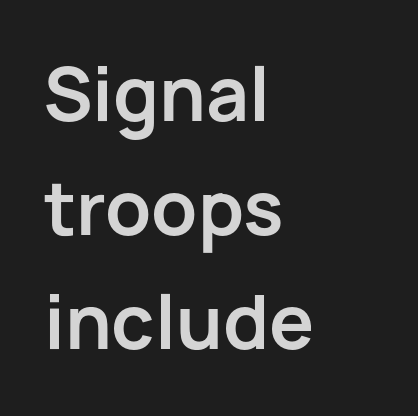
You could not count columns in this text — the font is proportionally spaced. The letters sit at their default tracking, neither squeezed nor spread. Notice how the passage keeps a crisp vertical edge on the left only. The specimen omits any rule beneath the text block's lines.
